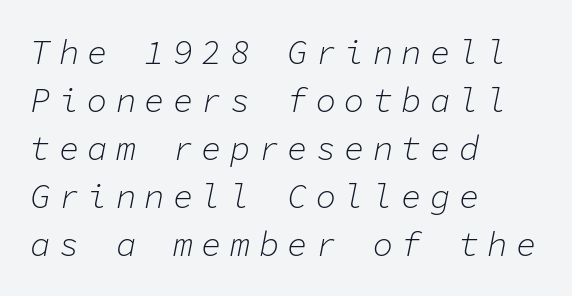
Q: Is the text bold? A: No.
Q: Is the text italic (slanted)? A: Yes, it leans right by about 11 degrees.
Q: Is the text underlined? A: No.
Q: How is the paragraph aligned? A: Left-aligned.
Q: Is the spacing between letters normal or unusually wide? A: Unusually wide.
Q: Is the spacing between lines tight, normal or loose? A: Normal.
Q: Width (condensed, normal, or wide)? A: Normal.
Q: Stroke contrast? A: Low.
Q: x-height? A: Medium.
Q: Monospaced? A: Yes.
